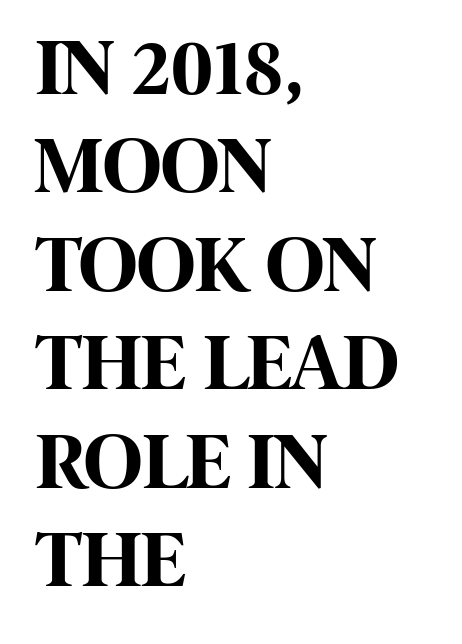
You could not count columns in this text — the font is proportionally spaced. Observe the ordinary spacing: letters are neighbours, not strangers. Italic? Not at all — the glyphs are vertical. Letterform terminals end flat and unadorned throughout the passage. Lines of text with bare space underneath. Line starts are locked; line ends wander.
